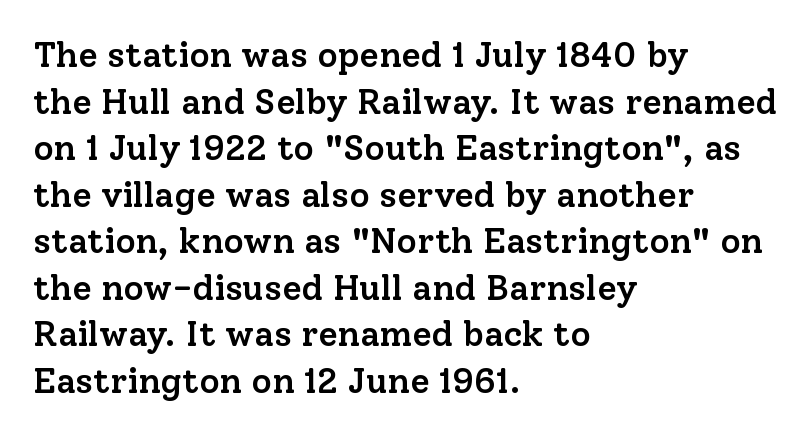
{"serif": "yes", "italic": "no", "bold": "semi", "weight": "semibold", "width": "normal", "stroke_contrast": "low", "x_height": "medium", "monospaced": "no", "underline": "no", "align": "left", "line_spacing": "normal", "line_spacing_ratio": 1.33, "letter_spacing": "normal", "letter_spacing_em": 0.0, "glyph_px": 35}
